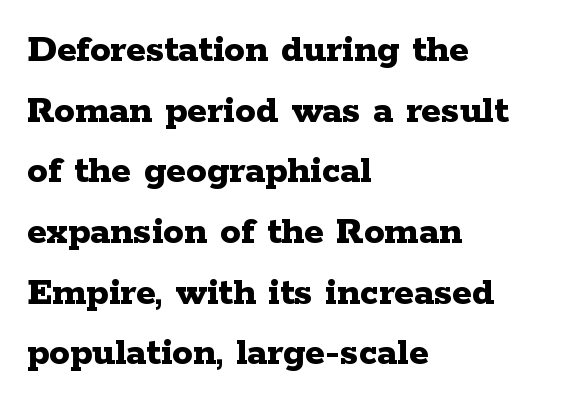
The image shows 41 px bold, wide serif type, upright; set left-aligned, normal line spacing (1.48x), normal letter spacing, not underlined; low stroke contrast and a medium x-height.
